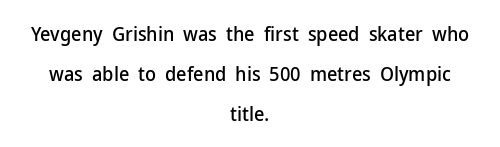
{"italic": "no", "underline": "no", "align": "center", "line_spacing": "loose", "line_spacing_ratio": 2.01, "letter_spacing": "normal", "letter_spacing_em": 0.0, "glyph_px": 20}
